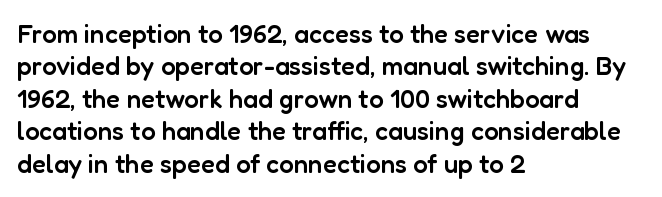
The image shows 26 px text type, upright; set left-aligned, normal line spacing (1.25x), normal letter spacing, not underlined.
